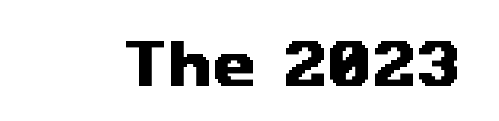
The image shows 51 px wide sans-serif type; set normal letter spacing, not underlined; medium stroke contrast and a medium x-height.
